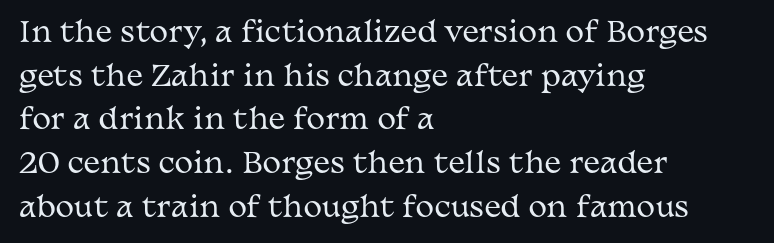
{"serif": "yes", "italic": "no", "bold": "no", "weight": "regular", "width": "wide", "stroke_contrast": "medium", "x_height": "medium", "monospaced": "no", "underline": "no", "align": "left", "line_spacing": "normal", "line_spacing_ratio": 1.56, "letter_spacing": "normal", "letter_spacing_em": 0.0, "glyph_px": 28}
